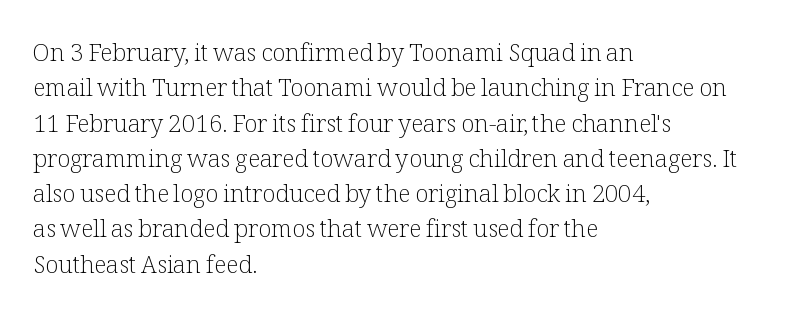
Q: Is the text bold? A: No.
Q: Is the text italic (slanted)? A: No, it is upright.
Q: Is the text underlined? A: No.
Q: How is the paragraph aligned? A: Left-aligned.
Q: Is the spacing between letters normal or unusually wide? A: Normal.
Q: Is the spacing between lines tight, normal or loose? A: Normal.
